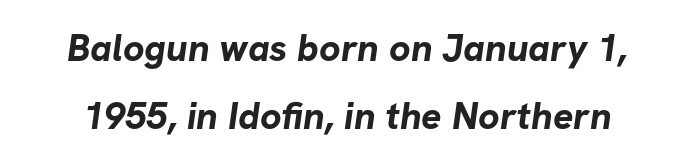
Q: Is the text bold? A: Yes.
Q: Is the typeface a serif or a sans-serif typeface? A: Sans-serif.
Q: Is the text underlined? A: No.
Q: Is the spacing between letters normal or unusually wide? A: Normal.
Q: Width (condensed, normal, or wide)? A: Normal.
Q: Stroke contrast? A: Low.
Q: x-height? A: Medium.
Q: Monospaced? A: No.
